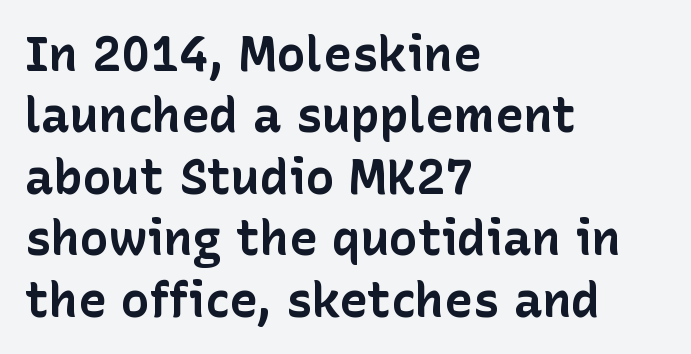
{"serif": "no", "italic": "no", "bold": "yes", "weight": "bold", "width": "normal", "stroke_contrast": "low", "x_height": "medium", "monospaced": "no", "underline": "no", "align": "left", "line_spacing": "normal", "line_spacing_ratio": 1.28, "letter_spacing": "normal", "letter_spacing_em": 0.0, "glyph_px": 48}
